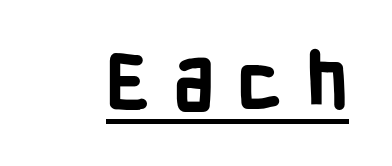
{"serif": "no", "italic": "no", "bold": "yes", "weight": "bold", "width": "condensed", "stroke_contrast": "low", "x_height": "medium", "monospaced": "no", "underline": "yes", "letter_spacing": "wide", "letter_spacing_em": 0.29, "glyph_px": 77}
